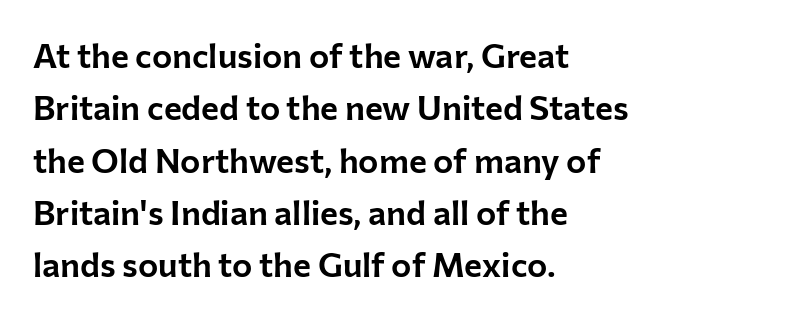
Note the varied advance widths — an 'i' is clearly narrower than an 'm'. Notice how the stems are strictly vertical — no italics here. Descender tails drop into unmarked territory. The designer left line spacing at the default. What stands out about the letter spacing? Nothing — it is the standard amount. Typeset ragged right — the left edge is the straight one.
